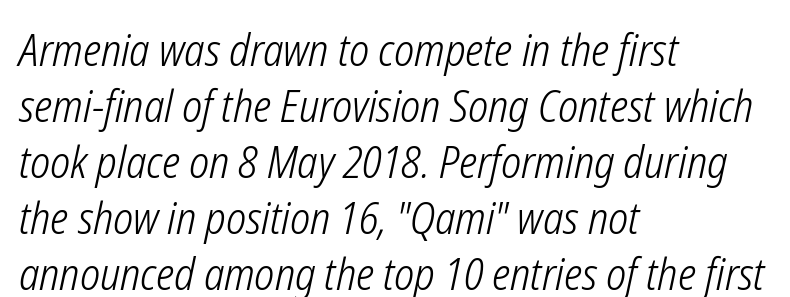
{"italic": "yes", "lean": "right", "slant_degrees": 12, "bold": "no", "weight": "light", "width": "condensed", "stroke_contrast": "low", "x_height": "medium", "monospaced": "no", "underline": "no", "align": "left", "line_spacing": "normal", "line_spacing_ratio": 1.27, "letter_spacing": "normal", "letter_spacing_em": 0.0, "glyph_px": 44}
